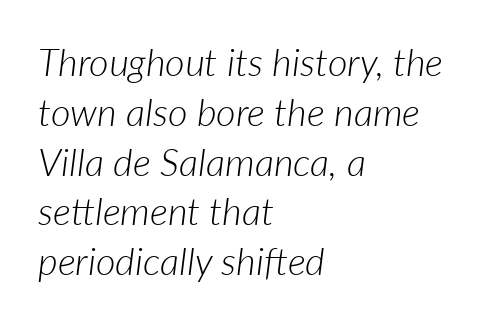
Compared with typical body copy, the letter spacing here is the same. Weight: regular or lighter. In terms of leading, this rendering sits right in the middle. Does the lettering tilt? It does — this is italic. Looks like regular typesetting: each glyph gets only the width it needs. Each row of text sits above clean, open space.
